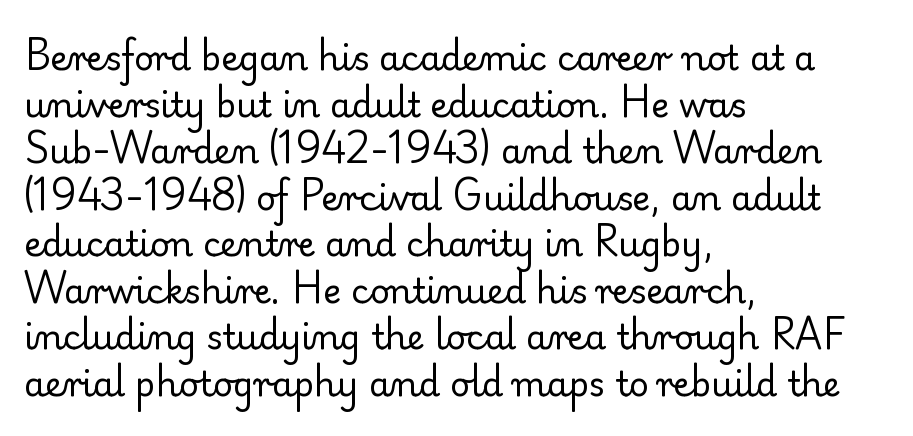
The image shows 34 px regular-weight serif type, upright; set left-aligned, normal line spacing (1.37x), normal letter spacing, not underlined; low stroke contrast and a small x-height.
